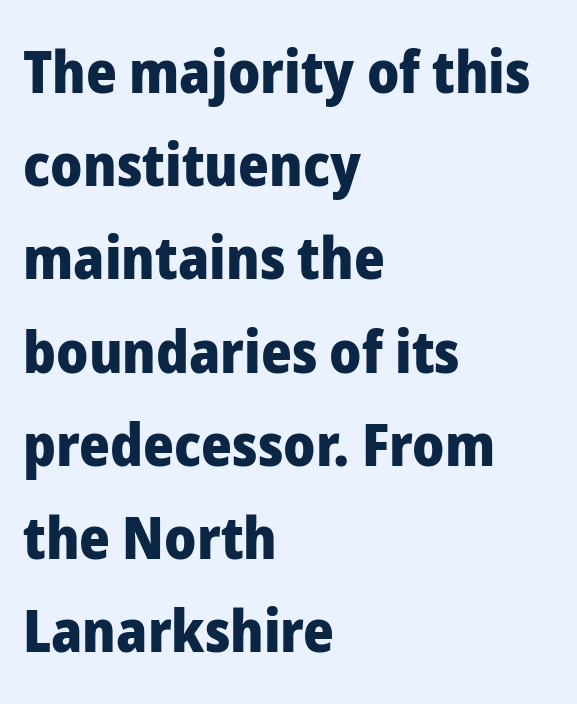
The image shows 59 px heavy sans-serif type, upright; set left-aligned, normal line spacing (1.58x), normal letter spacing, not underlined; low stroke contrast and a medium x-height.
